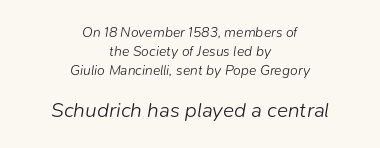
Q: Is the text bold? A: No.
Q: Is the text italic (slanted)? A: Yes, it leans right by about 9 degrees.
Q: Is the text underlined? A: No.
Q: How is the paragraph aligned? A: Centered.
Q: Is the spacing between letters normal or unusually wide? A: Normal.
Q: Is the spacing between lines tight, normal or loose? A: Normal.
Q: Which block of text is set in a larger size, the first (top) or the second (bottom)? A: The second (bottom) one.
